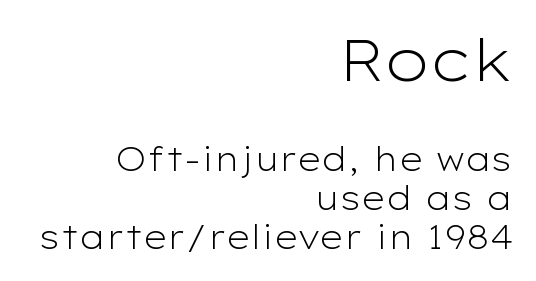
The earlier block is typeset at a bigger size than the later block. If you drew a line through each stem, it would be perfectly vertical. Typeset ragged left — the right edge is the straight one. You could not count columns in this text — the font is proportionally spaced. Characters follow at the spacing the type designer built in.
